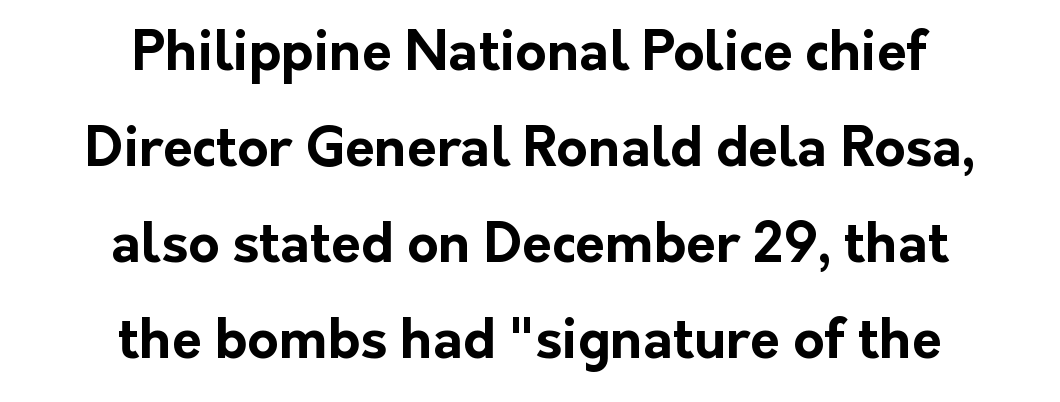
Check where the strokes stop: nothing finishes them off — pure sans. Typesetter's note: full bold, strokes at maximum text heaviness. The face used here is proportionally spaced, like ordinary book or web type. This sample is center-justified, so both line endings float freely. Upright lettering throughout. The zone under the glyphs is completely vacant.
